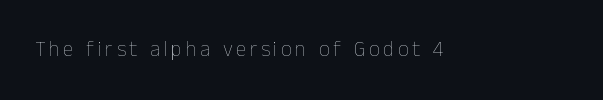
{"italic": "no", "bold": "no", "underline": "no", "glyph_px": 21}
